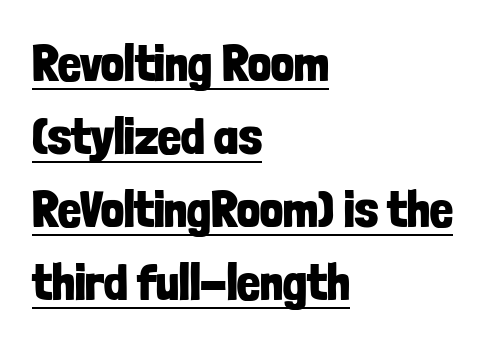
{"serif": "no", "italic": "no", "bold": "yes", "weight": "bold", "width": "condensed", "stroke_contrast": "low", "x_height": "medium", "monospaced": "no", "underline": "yes", "align": "left", "line_spacing": "normal", "line_spacing_ratio": 1.43, "letter_spacing": "normal", "letter_spacing_em": 0.0, "glyph_px": 51}
